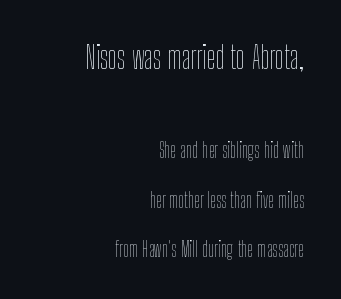
Q: Is the text bold? A: No.
Q: Is the text italic (slanted)? A: No, it is upright.
Q: Is the text underlined? A: No.
Q: How is the paragraph aligned? A: Right-aligned.
Q: Is the spacing between letters normal or unusually wide? A: Normal.
Q: Is the spacing between lines tight, normal or loose? A: Loose.
Q: Which block of text is set in a larger size, the first (top) or the second (bottom)? A: The first (top) one.
Q: Width (condensed, normal, or wide)? A: Condensed.
Q: Stroke contrast? A: Low.
Q: x-height? A: Medium.
Q: Monospaced? A: No.
